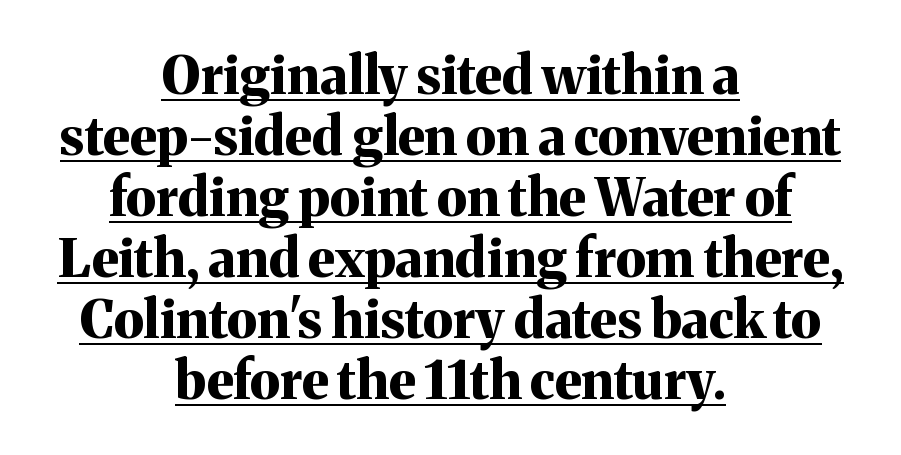
Rows of type sit shoulder to shoulder in the vertical direction. You can tell it's not italic because the verticals are truly vertical. The face used here has the dense, thick strokes of a bold. The face used here is proportionally spaced, like ordinary book or web type. Characters follow at the spacing the type designer built in.
